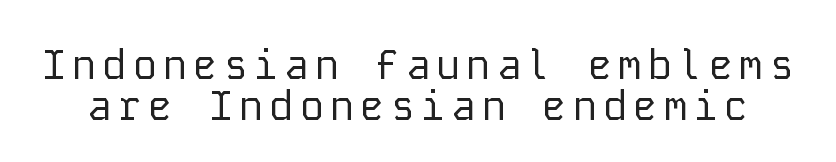
{"serif": "no", "italic": "no", "bold": "no", "weight": "regular", "width": "normal", "stroke_contrast": "low", "x_height": "medium", "monospaced": "yes", "underline": "no", "line_spacing": "tight", "line_spacing_ratio": 0.99, "glyph_px": 41}
